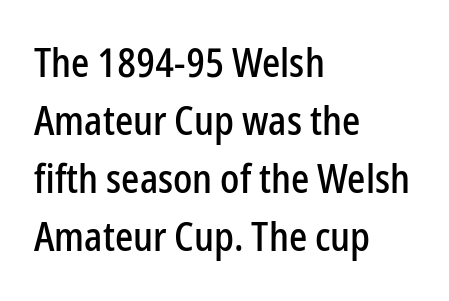
Q: Is the text italic (slanted)? A: No, it is upright.
Q: Is the typeface a serif or a sans-serif typeface? A: Sans-serif.
Q: Is the text underlined? A: No.
Q: How is the paragraph aligned? A: Left-aligned.
Q: Is the spacing between letters normal or unusually wide? A: Normal.
Q: Is the spacing between lines tight, normal or loose? A: Normal.
Q: Width (condensed, normal, or wide)? A: Condensed.
Q: Stroke contrast? A: Low.
Q: x-height? A: Medium.
Q: Monospaced? A: No.
